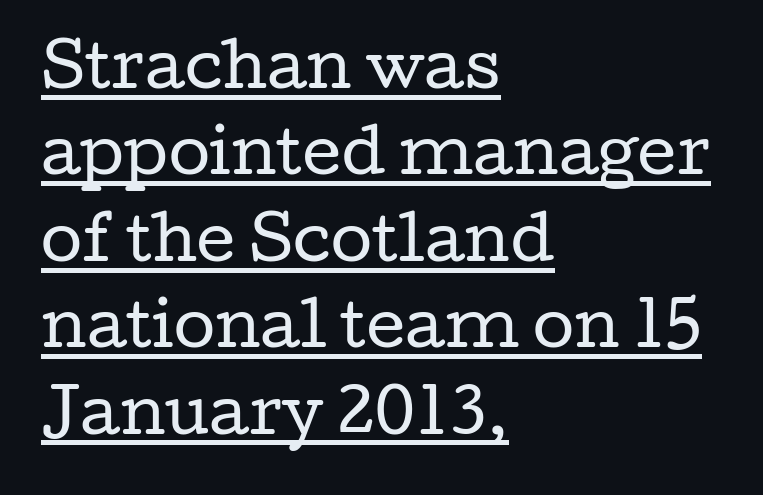
Q: Is the text bold? A: No.
Q: Is the text italic (slanted)? A: No, it is upright.
Q: Is the typeface a serif or a sans-serif typeface? A: Serif.
Q: Is the text underlined? A: Yes.
Q: How is the paragraph aligned? A: Left-aligned.
Q: Is the spacing between letters normal or unusually wide? A: Normal.
Q: Is the spacing between lines tight, normal or loose? A: Normal.
Q: Width (condensed, normal, or wide)? A: Wide.
Q: Stroke contrast? A: Low.
Q: x-height? A: Medium.
Q: Monospaced? A: No.
